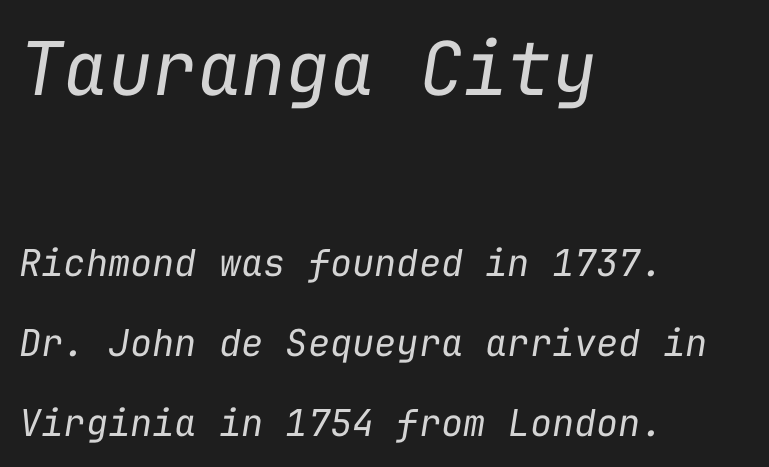
The rendering uses typewriter-style spacing with identical character cells. Decoration check: the copy has no underline. In terms of leading, this rendering errs on the spacious side. Default kerning and tracking; the words read as compact shapes.
